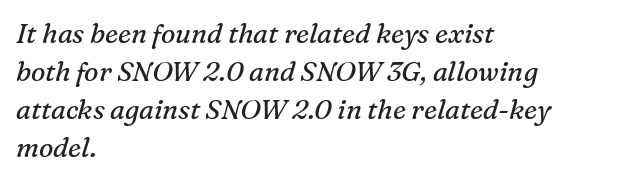
The lines in this sample share a left origin and differ only in where they stop. The strip under each line holds only bare page. No heavy texture on the line: the type isn't bold. Notice how descenders clear the ascenders below comfortably — that's standard leading. Slant detected: the letters are inclined. The gaps between neighbouring characters are ordinary and unremarkable.
